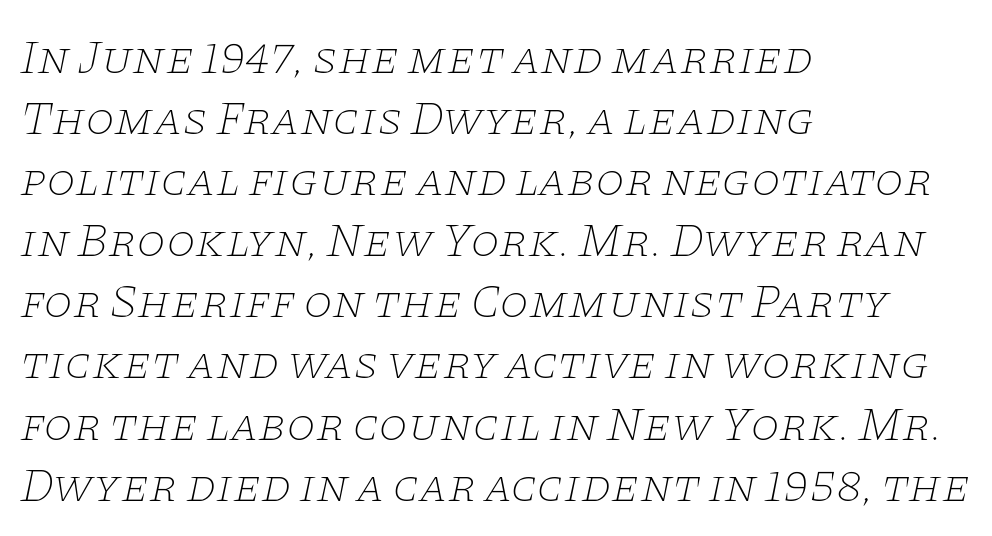
{"serif": "yes", "italic": "yes", "lean": "right", "slant_degrees": 11, "bold": "no", "weight": "thin", "width": "wide", "stroke_contrast": "low", "x_height": "large", "monospaced": "no", "underline": "no", "align": "left", "line_spacing": "normal", "line_spacing_ratio": 1.3, "letter_spacing": "normal", "letter_spacing_em": 0.0, "glyph_px": 47}
